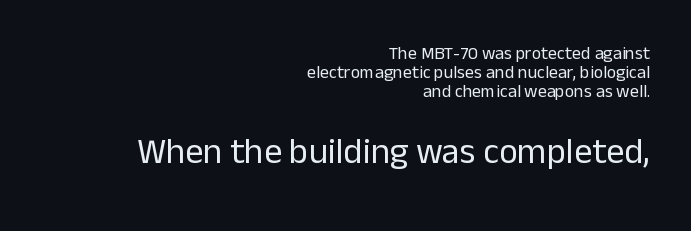
The image shows 36 px regular-weight sans-serif type, upright; set right-aligned, tight line spacing (1.06x), normal letter spacing, not underlined; the second (bottom) block is 2.0x larger; low stroke contrast and a medium x-height.
